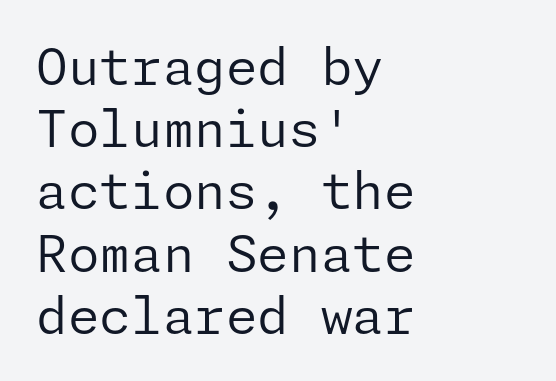
When letters stand straight like this, we call the style roman or upright. Clear beneath every line of the passage. Notice how the passage keeps a crisp vertical edge on the left only. Characters follow at the spacing the type designer built in.
